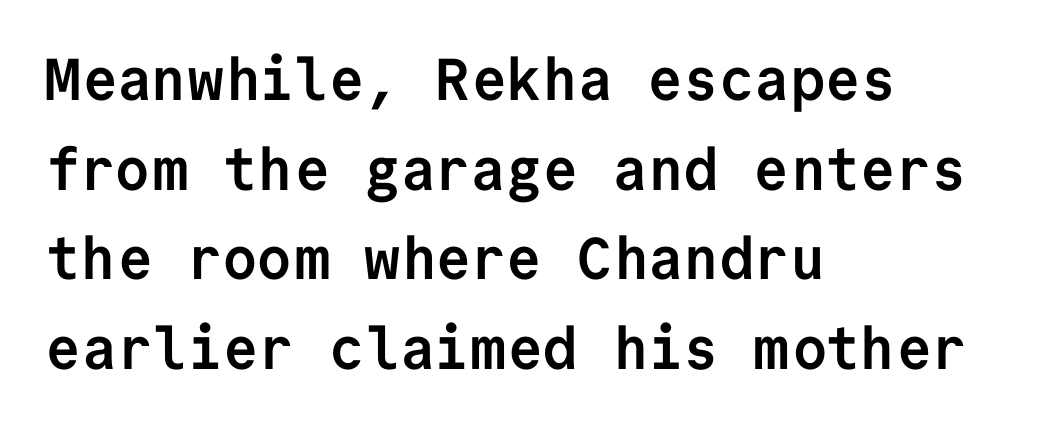
Characters follow at the spacing the type designer built in. Compared with typical paragraphs, the rows here are spaced about the same. Strokes here are thick enough to call this a true bold. A sans-serif font was chosen for this passage. The passage shown is not underscored anywhere. The face used here is monospaced, like something from a code editor.
